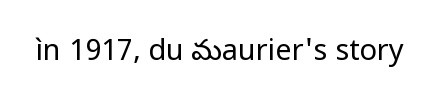
The image shows 29 px regular-weight sans-serif type, upright; set normal letter spacing, not underlined; low stroke contrast and a medium x-height.
